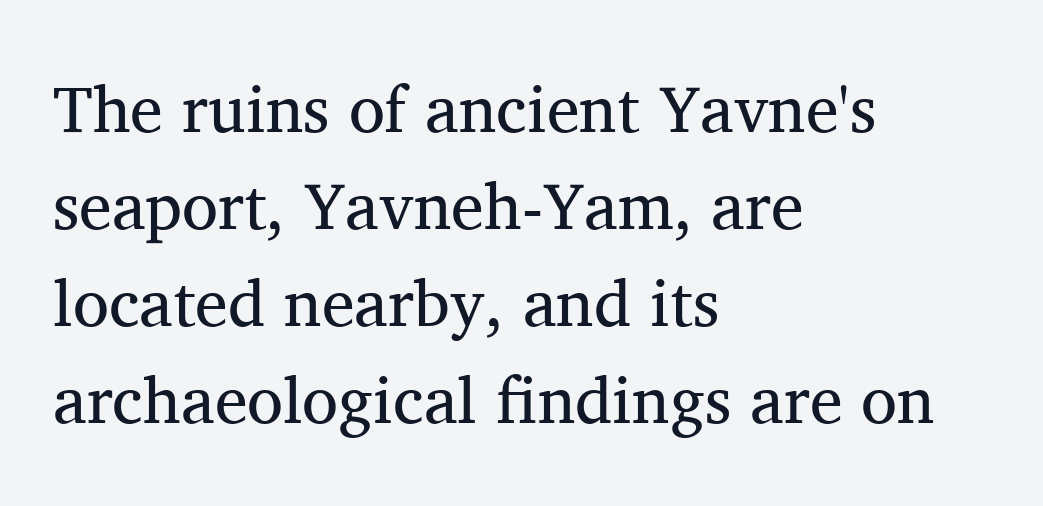
The image shows 66 px regular-weight serif type, upright; set left-aligned, normal line spacing (1.47x), normal letter spacing, not underlined; medium stroke contrast and a medium x-height.
